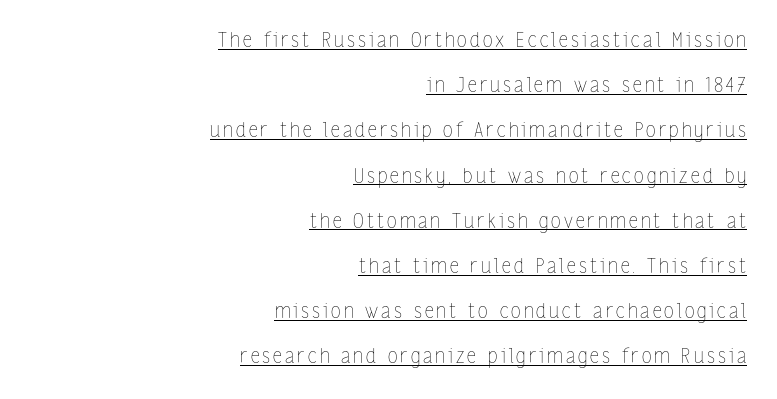
{"italic": "no", "bold": "no", "underline": "yes", "align": "right", "line_spacing": "loose", "line_spacing_ratio": 2.26, "glyph_px": 20}
